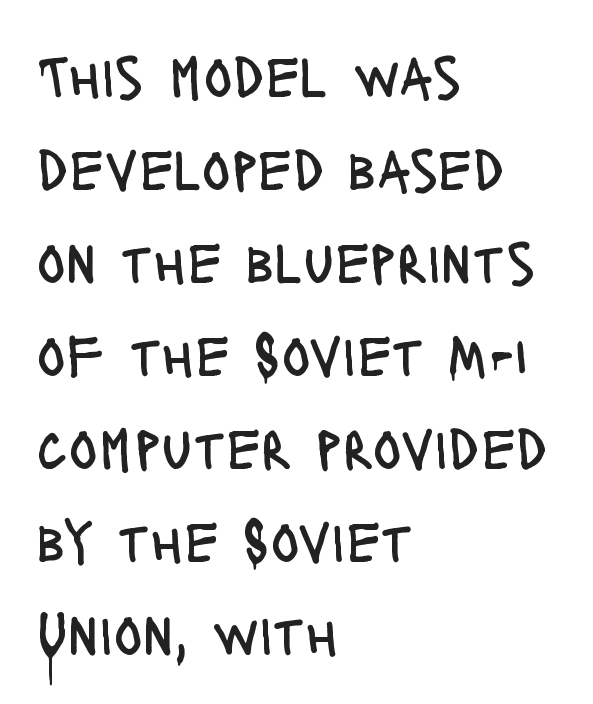
Q: Is the text bold? A: No.
Q: Is the text italic (slanted)? A: No, it is upright.
Q: Is the typeface a serif or a sans-serif typeface? A: Sans-serif.
Q: Is the text underlined? A: No.
Q: How is the paragraph aligned? A: Left-aligned.
Q: Is the spacing between letters normal or unusually wide? A: Normal.
Q: Is the spacing between lines tight, normal or loose? A: Normal.
Q: Width (condensed, normal, or wide)? A: Condensed.
Q: Stroke contrast? A: Low.
Q: x-height? A: Large.
Q: Monospaced? A: No.
